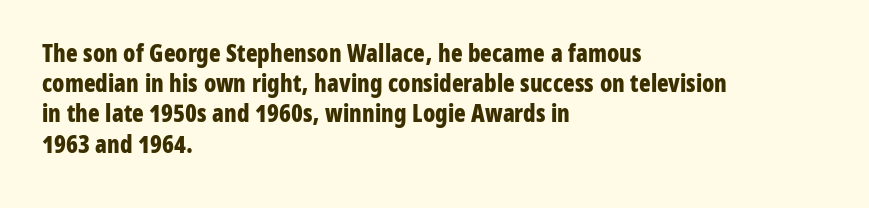
The ragged edge is on the right, which tells us the setting is flush left. The space beneath each line is pristine and unruled. This rendering leaves character spacing at its baseline value. The passage shown stacks its lines at a standard gap. Italic? Not at all — the glyphs are vertical. Emphasis by weight is at full strength: bold.
